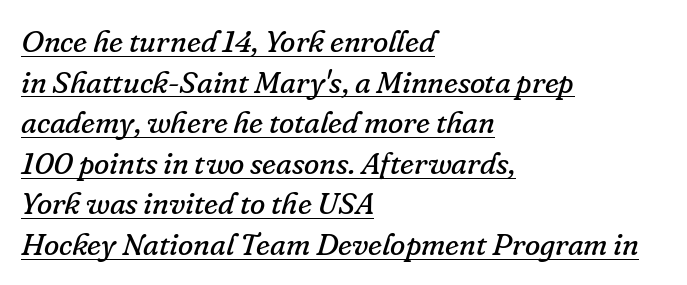
Caption: face not bold, strokes unweighted. Spacing between characters is what you'd get straight out of the box. The typesetter chose a ragged-right arrangement here. Vertical spacing — default. It's the slanting kind of type.
